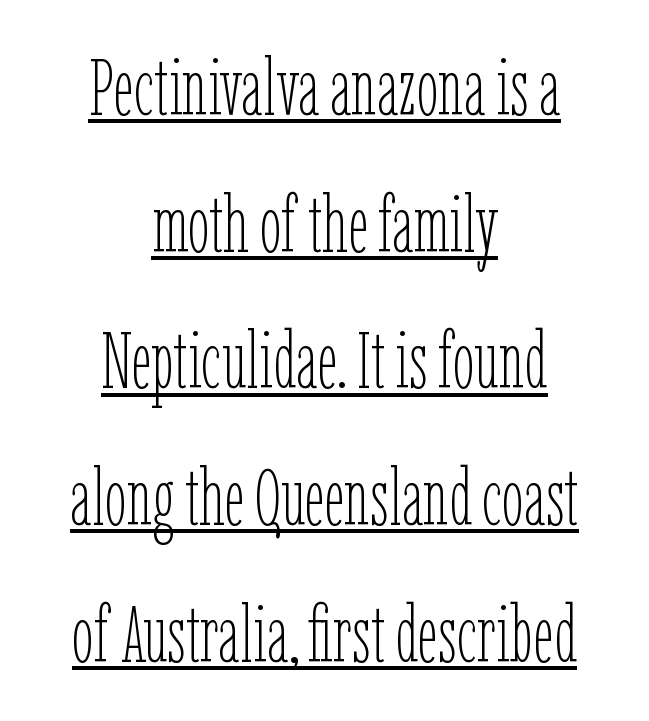
{"italic": "no", "bold": "no", "weight": "thin", "width": "condensed", "stroke_contrast": "low", "x_height": "medium", "monospaced": "no", "underline": "yes", "align": "center", "line_spacing_ratio": 1.73, "letter_spacing": "normal", "letter_spacing_em": 0.0, "glyph_px": 79}
